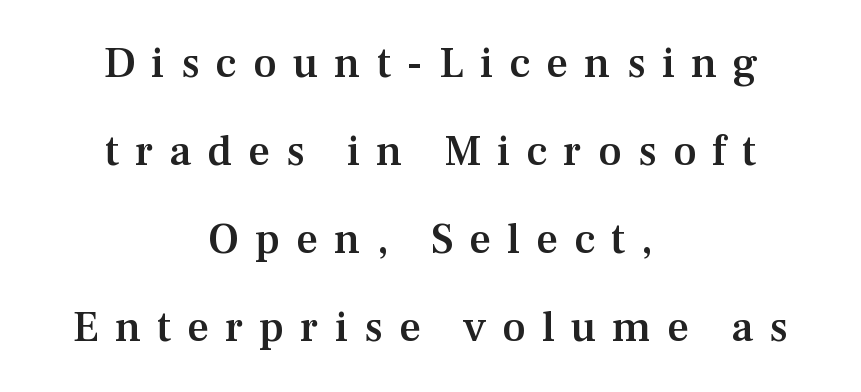
{"serif": "yes", "italic": "no", "bold": "semi", "weight": "semibold", "width": "normal", "stroke_contrast": "medium", "x_height": "medium", "monospaced": "no", "underline": "no", "align": "center", "line_spacing": "loose", "line_spacing_ratio": 2.05, "letter_spacing": "wide", "letter_spacing_em": 0.37, "glyph_px": 43}
